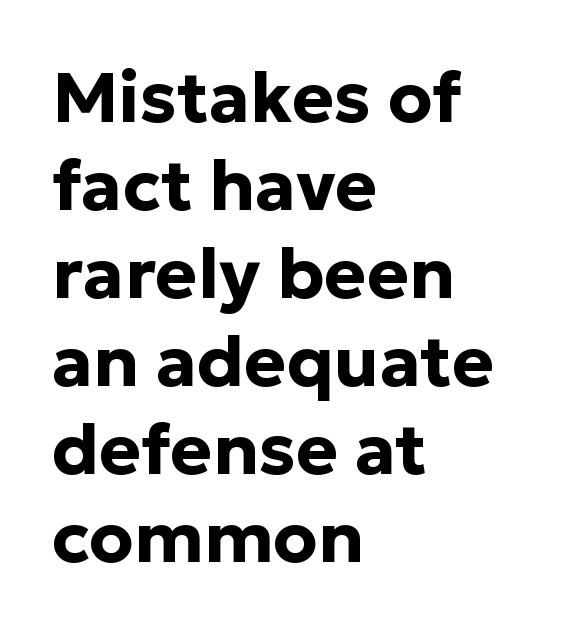
The image shows 71 px bold sans-serif type, upright; set left-aligned, line spacing 1.24x, normal letter spacing, not underlined; low stroke contrast and a medium x-height.
